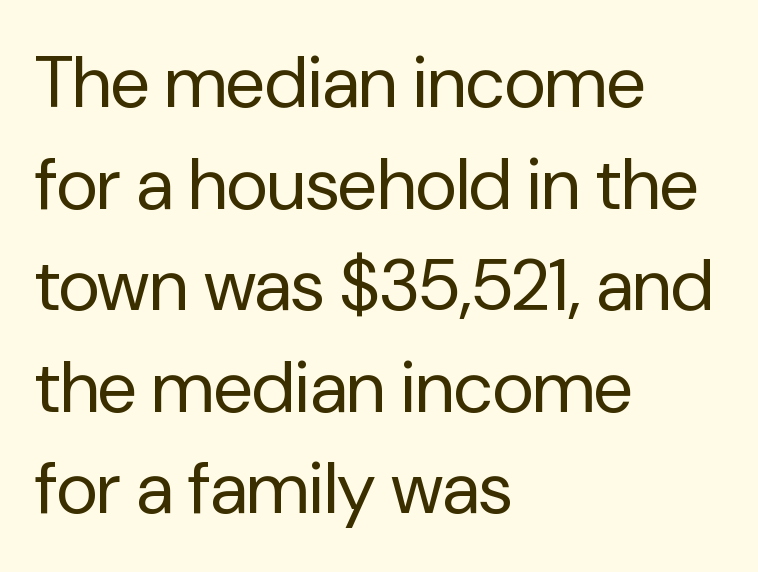
Ascenders rise straight up at ninety degrees. The paragraph has a hard left edge and a soft right edge. The rendering uses natural spacing where letterforms have individual widths. The font family rendered here belongs to the sans-serif group. The font sits on the lighter half of the weight spectrum, regular included.
